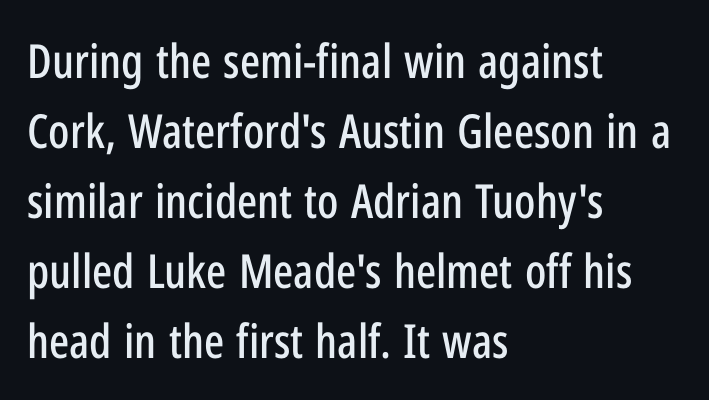
Q: Is the text italic (slanted)? A: No, it is upright.
Q: Is the typeface a serif or a sans-serif typeface? A: Sans-serif.
Q: Is the text underlined? A: No.
Q: How is the paragraph aligned? A: Left-aligned.
Q: Is the spacing between letters normal or unusually wide? A: Normal.
Q: Is the spacing between lines tight, normal or loose? A: Normal.
Q: Width (condensed, normal, or wide)? A: Condensed.
Q: Stroke contrast? A: Low.
Q: x-height? A: Medium.
Q: Monospaced? A: No.
